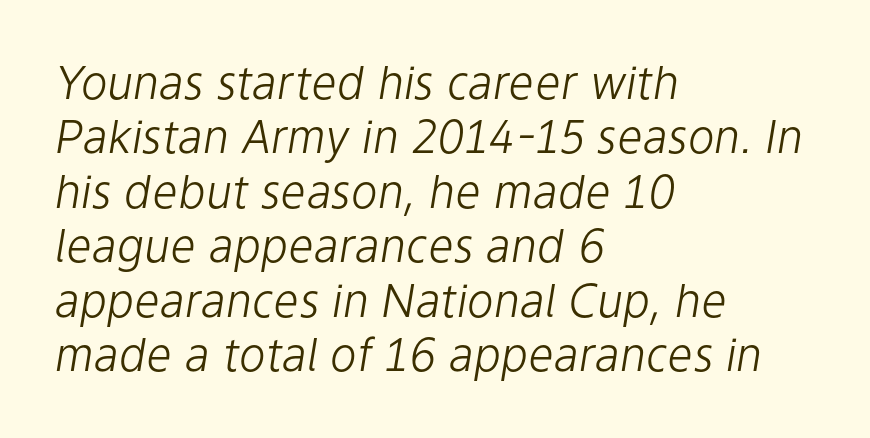
The image shows 45 px light type, italic (leaning right); set left-aligned, line spacing 1.21x, normal letter spacing, not underlined; low stroke contrast and a medium x-height.
